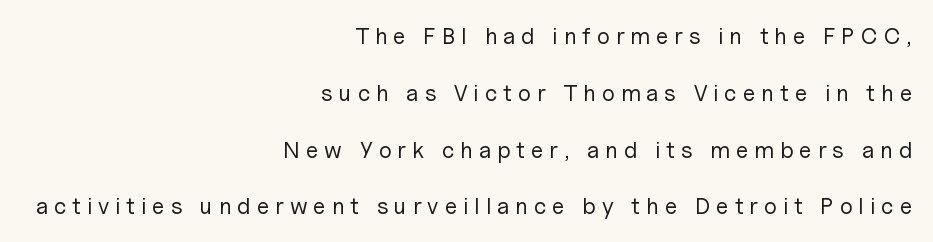
Between one letter and the next there's a generous, obvious gap. The paragraph has a hard right edge and a soft left edge. The font is comparable to plain body text, perhaps lighter. The words here are not underlined. Notice the wide empty band between every row — that's loose leading.
